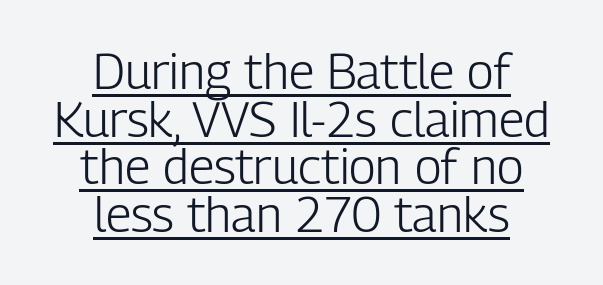
Q: Is the text bold? A: No.
Q: Is the text italic (slanted)? A: No, it is upright.
Q: Is the typeface a serif or a sans-serif typeface? A: Sans-serif.
Q: Is the text underlined? A: Yes.
Q: How is the paragraph aligned? A: Centered.
Q: Is the spacing between letters normal or unusually wide? A: Normal.
Q: Is the spacing between lines tight, normal or loose? A: Tight.
Q: Width (condensed, normal, or wide)? A: Condensed.
Q: Stroke contrast? A: Low.
Q: x-height? A: Medium.
Q: Monospaced? A: No.
